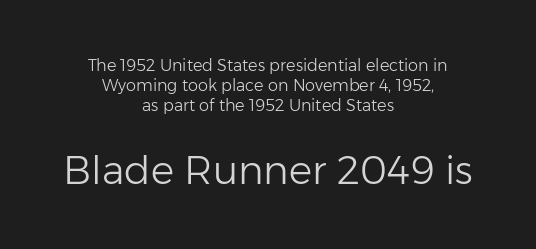
Q: Is the text bold? A: No.
Q: Is the text italic (slanted)? A: No, it is upright.
Q: Is the typeface a serif or a sans-serif typeface? A: Sans-serif.
Q: Is the text underlined? A: No.
Q: How is the paragraph aligned? A: Centered.
Q: Is the spacing between letters normal or unusually wide? A: Normal.
Q: Which block of text is set in a larger size, the first (top) or the second (bottom)? A: The second (bottom) one.
Q: Width (condensed, normal, or wide)? A: Normal.
Q: Stroke contrast? A: Low.
Q: x-height? A: Medium.
Q: Monospaced? A: No.
